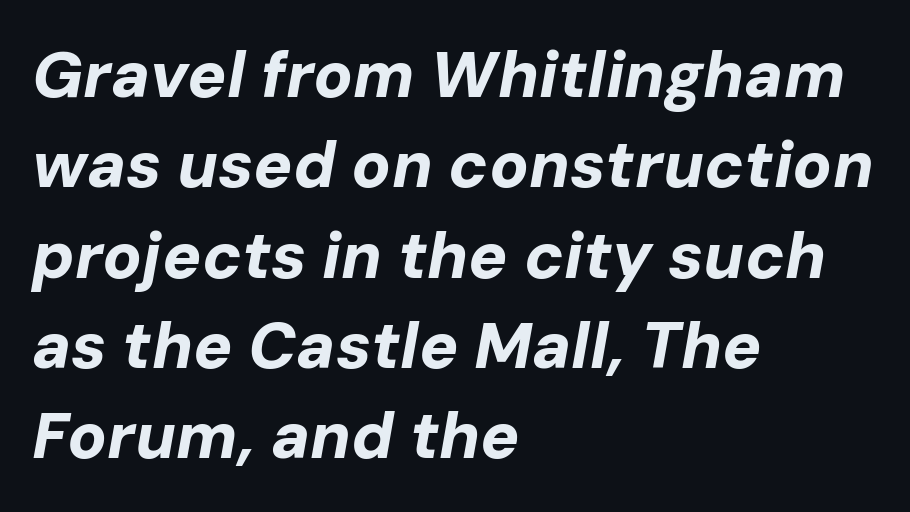
The image shows 65 px bold type, italic (leaning right); set left-aligned, normal line spacing (1.39x), normal letter spacing, not underlined; low stroke contrast and a medium x-height.
